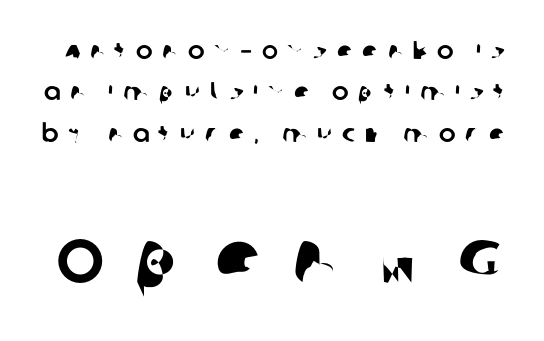
Q: Is the typeface a serif or a sans-serif typeface? A: Sans-serif.
Q: Is the text underlined? A: No.
Q: Is the spacing between letters normal or unusually wide? A: Unusually wide.
Q: Is the spacing between lines tight, normal or loose? A: Normal.
Q: Which block of text is set in a larger size, the first (top) or the second (bottom)? A: The second (bottom) one.
Q: Width (condensed, normal, or wide)? A: Normal.
Q: Stroke contrast? A: Low.
Q: x-height? A: Large.
Q: Monospaced? A: No.
